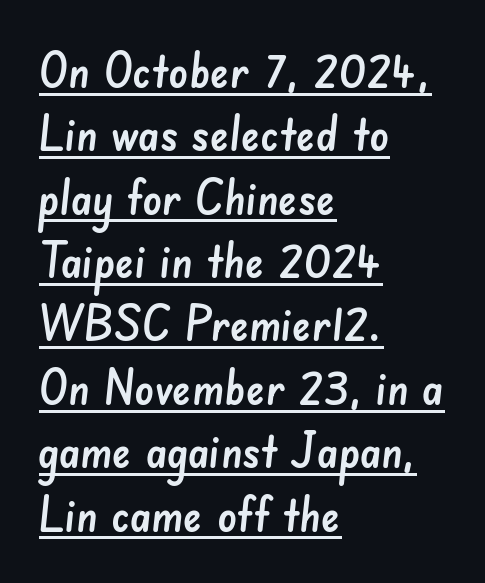
The words here are underlined. Quick note: interline space is typical. Note: no serifs on the glyphs. Does extra space separate the letters? No, they use regular spacing. You could not count columns in this text — the font is proportionally spaced.
